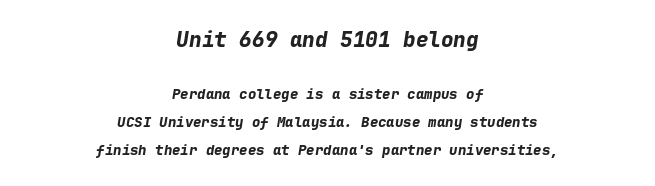
The image shows 21 px bold type, italic (leaning right); set centered, loose line spacing (2.01x), normal letter spacing, not underlined; the first (top) block is 1.5x larger.
